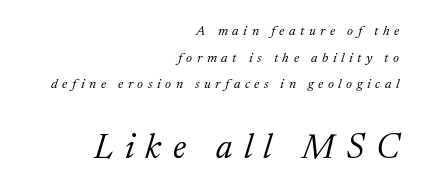
Q: Is the text bold? A: No.
Q: Is the text italic (slanted)? A: Yes, it leans right by about 17 degrees.
Q: Is the typeface a serif or a sans-serif typeface? A: Serif.
Q: Is the text underlined? A: No.
Q: How is the paragraph aligned? A: Right-aligned.
Q: Is the spacing between letters normal or unusually wide? A: Unusually wide.
Q: Is the spacing between lines tight, normal or loose? A: Loose.
Q: Which block of text is set in a larger size, the first (top) or the second (bottom)? A: The second (bottom) one.
Q: Width (condensed, normal, or wide)? A: Normal.
Q: Stroke contrast? A: Low.
Q: x-height? A: Medium.
Q: Monospaced? A: No.
